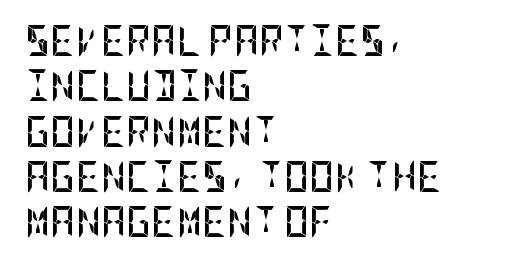
What kind of face is this? One without serifs — a sans. Does the lettering tilt? It doesn't — this is upright. The typesetter chose a ragged-right arrangement here. The block of text has a typical density, with ordinary space between rows. On the weight axis this lands at bold, roughly 700.
